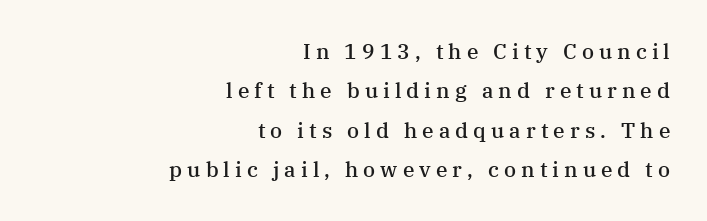
You could only call the tracking loose — the letters float apart. Notice how the passage keeps a crisp vertical edge on the right only. A bare baseline throughout the passage. No italicization has been applied; the sample stays upright. As a designer I'd log this as weight 600, semibold.
